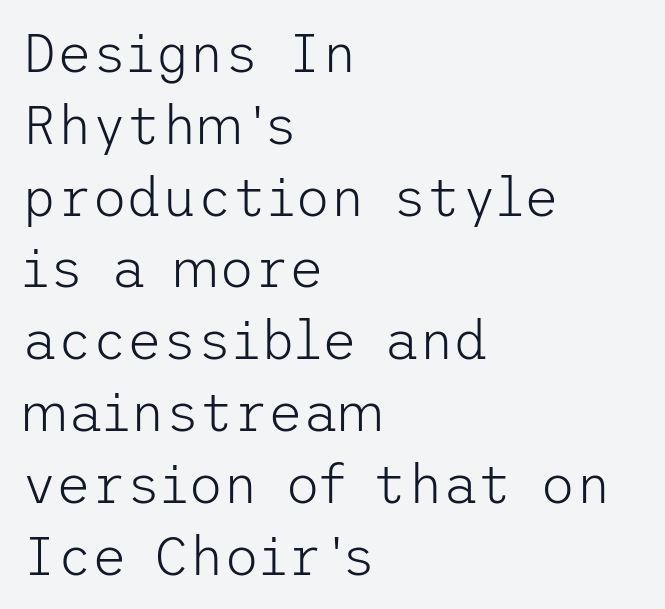
{"serif": "no", "italic": "no", "bold": "no", "weight": "light", "width": "normal", "stroke_contrast": "low", "x_height": "medium", "underline": "no", "align": "left", "line_spacing": "normal", "line_spacing_ratio": 1.33, "letter_spacing": "normal", "letter_spacing_em": 0.0, "glyph_px": 54}
